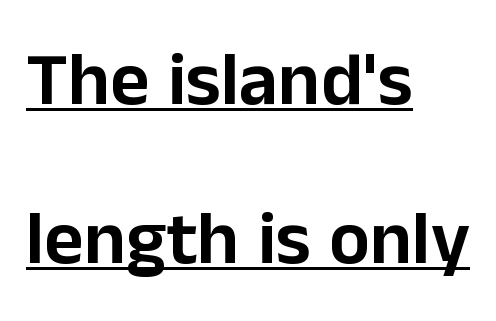
{"serif": "no", "italic": "no", "width": "normal", "stroke_contrast": "low", "x_height": "medium", "monospaced": "no", "underline": "yes", "align": "left", "line_spacing": "loose", "line_spacing_ratio": 2.09, "letter_spacing": "normal", "letter_spacing_em": 0.0, "glyph_px": 76}
